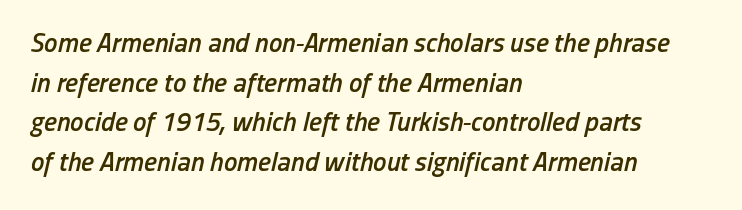
Q: Is the text bold? A: Semi-bold.
Q: Is the text italic (slanted)? A: Yes, it leans right by about 13 degrees.
Q: Is the text underlined? A: No.
Q: How is the paragraph aligned? A: Left-aligned.
Q: Is the spacing between letters normal or unusually wide? A: Normal.
Q: Is the spacing between lines tight, normal or loose? A: Normal.
